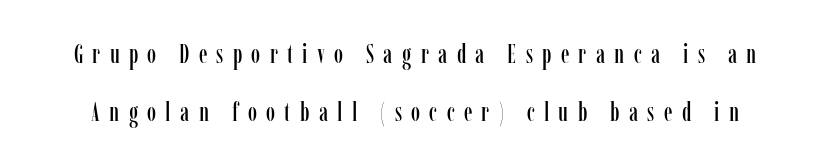
Q: Is the text italic (slanted)? A: No, it is upright.
Q: Is the text underlined? A: No.
Q: Is the spacing between letters normal or unusually wide? A: Unusually wide.
Q: Is the spacing between lines tight, normal or loose? A: Loose.
